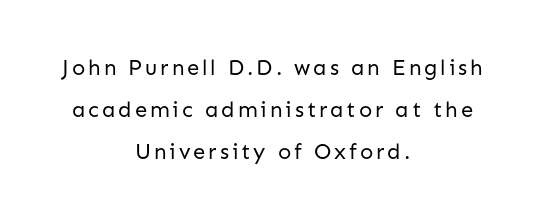
The gap between lines stays unmarked. The lines are spread far apart with generous leading. Italic? Not at all — the glyphs are vertical. Bold? No — there's no thickening of the strokes. Where is the straight margin? There isn't one; the lines are centered.
